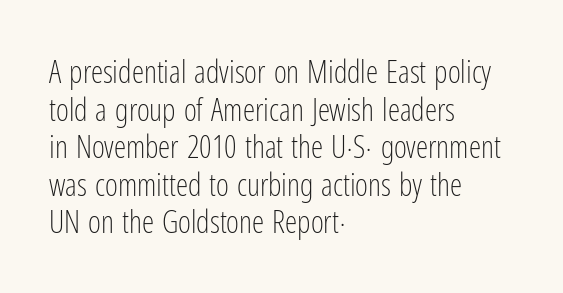
Serifs: no, the terminals of the letterforms are clean. Spacing between characters is what you'd get straight out of the box. Stems and bowls with no extra thickness — not bold. The face used here is proportionally spaced, like ordinary book or web type. The font's upright variant was chosen for this text.
